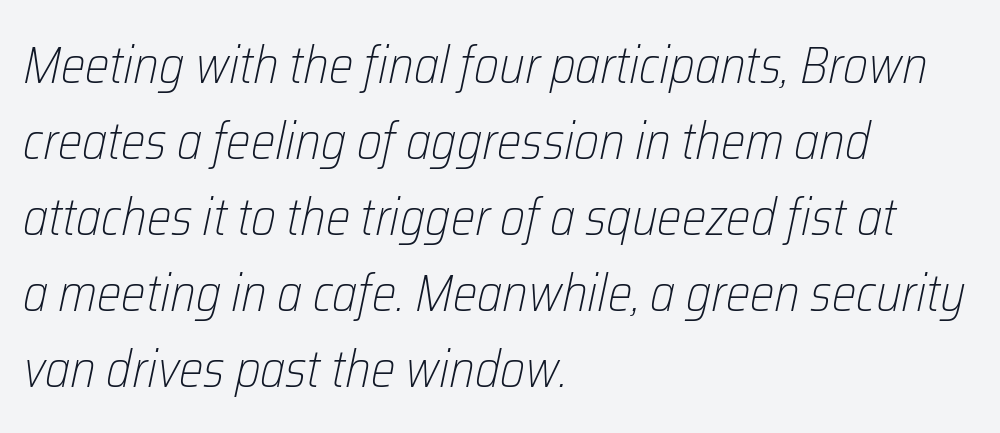
{"italic": "yes", "lean": "right", "slant_degrees": 12, "bold": "no", "weight": "light", "width": "condensed", "stroke_contrast": "low", "x_height": "medium", "monospaced": "no", "underline": "no", "align": "left", "line_spacing": "normal", "line_spacing_ratio": 1.46, "letter_spacing": "normal", "letter_spacing_em": 0.0, "glyph_px": 52}
